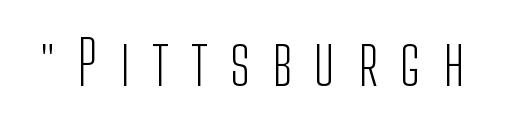
Q: Is the text bold? A: No.
Q: Is the text italic (slanted)? A: No, it is upright.
Q: Is the typeface a serif or a sans-serif typeface? A: Sans-serif.
Q: Is the text underlined? A: No.
Q: Is the spacing between letters normal or unusually wide? A: Unusually wide.
Q: Width (condensed, normal, or wide)? A: Condensed.
Q: Stroke contrast? A: Low.
Q: x-height? A: Medium.
Q: Monospaced? A: No.
